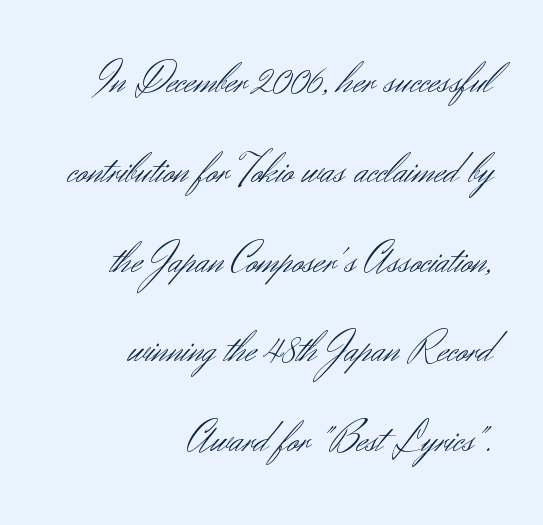
Q: Is the text bold? A: No.
Q: Is the text italic (slanted)? A: Yes.
Q: Is the typeface a serif or a sans-serif typeface? A: Sans-serif.
Q: Is the text underlined? A: No.
Q: How is the paragraph aligned? A: Right-aligned.
Q: Is the spacing between letters normal or unusually wide? A: Normal.
Q: Is the spacing between lines tight, normal or loose? A: Loose.
Q: Width (condensed, normal, or wide)? A: Normal.
Q: Stroke contrast? A: Medium.
Q: x-height? A: Small.
Q: Monospaced? A: No.
